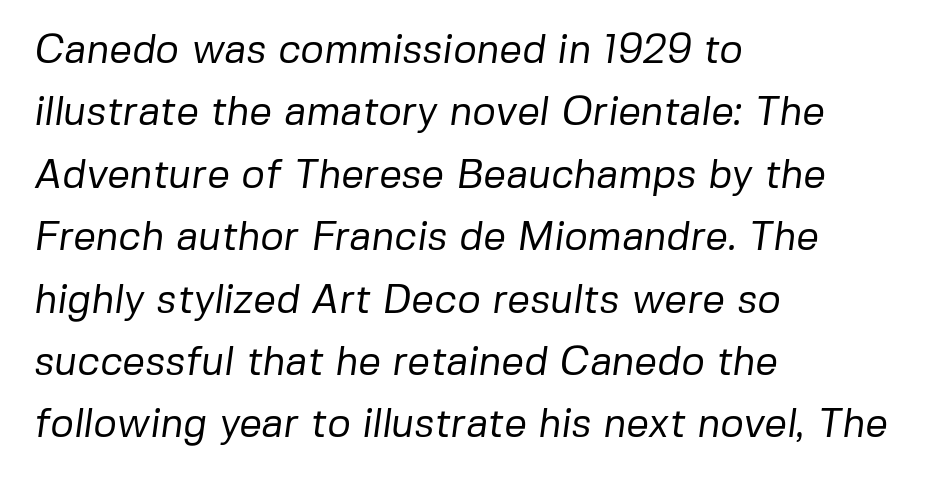
{"serif": "no", "bold": "no", "weight": "regular", "width": "normal", "stroke_contrast": "low", "x_height": "medium", "monospaced": "no", "underline": "no", "align": "left", "line_spacing": "normal", "line_spacing_ratio": 1.56, "letter_spacing": "normal", "letter_spacing_em": 0.0, "glyph_px": 40}
